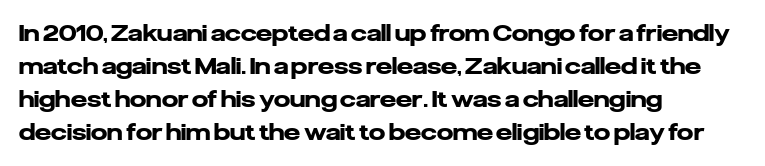
The image shows 23 px bold type, upright; set left-aligned, normal line spacing (1.44x), normal letter spacing, not underlined.
